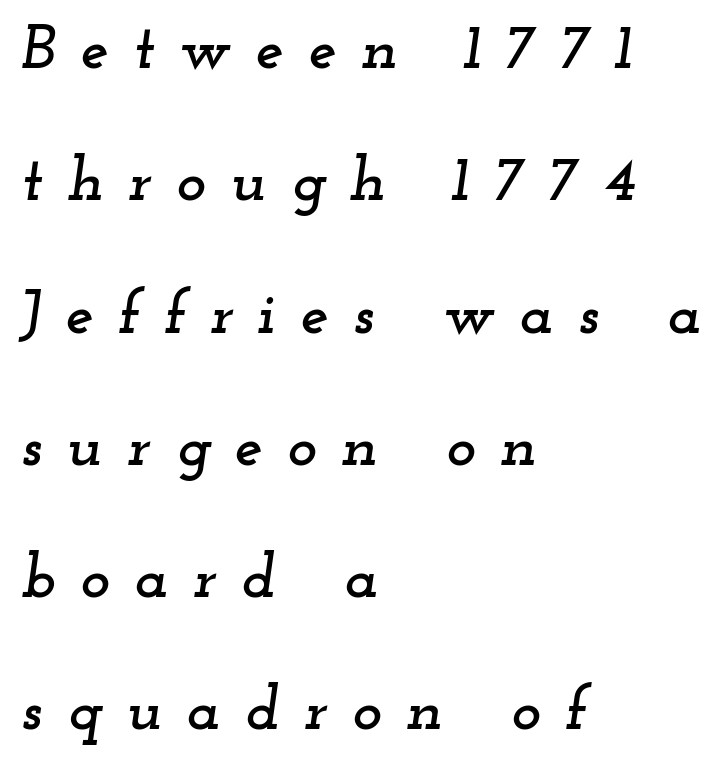
Characters follow at a spacing far wider than the type designer built in. The passage shown is typed in a proportional face where columns would drift. If you drew a ruler down the left edge, every line would touch it. This block would shrink considerably if given ordinary leading; it's expanded now. Clear beneath every line of the passage.
